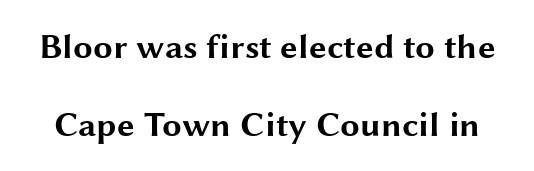
Reading down the column, the eye jumps a long way to each next line. The type family on display is of the sans-serif kind. Looks like regular typesetting: each glyph gets only the width it needs. The passage shown has conventional tracking throughout. You'd pick this weight for a headline — it's a proper bold.
